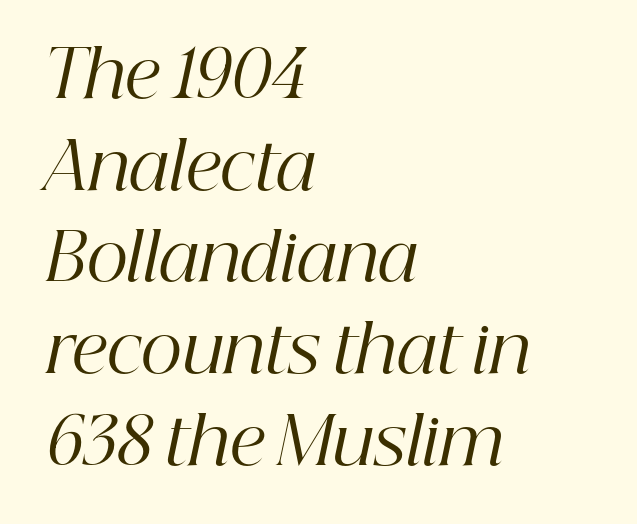
{"serif": "yes", "italic": "yes", "lean": "right", "slant_degrees": 12, "bold": "no", "weight": "regular", "width": "normal", "stroke_contrast": "high", "x_height": "medium", "monospaced": "no", "underline": "no", "align": "left", "line_spacing": "normal", "line_spacing_ratio": 1.41, "letter_spacing": "normal", "letter_spacing_em": 0.0, "glyph_px": 65}
